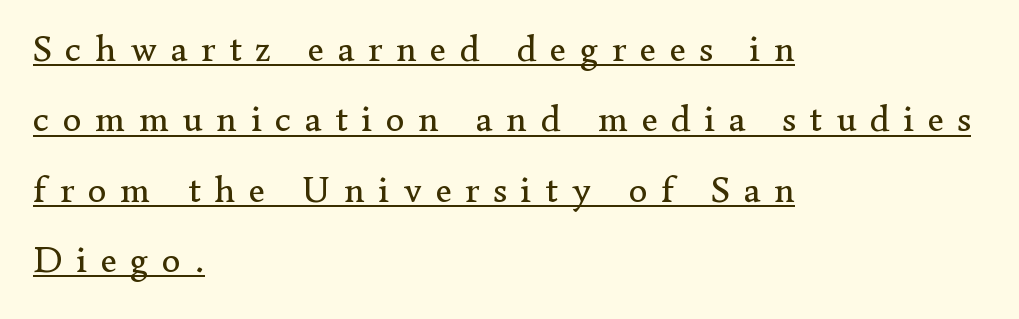
The passage is arranged the way most books set body copy — flush left. The gaps between neighbouring characters are conspicuously large. Varying glyph widths throughout — classic text-font behaviour. A quiet, ordinary-to-light weight characterises the typeface. Classification — serif.
